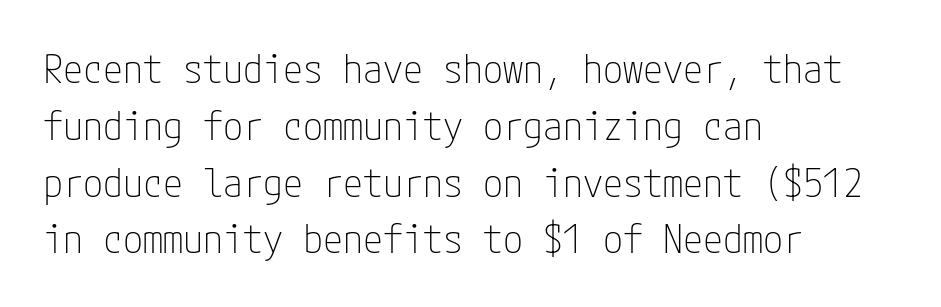
Q: Is the text bold? A: No.
Q: Is the text italic (slanted)? A: No, it is upright.
Q: Is the typeface a serif or a sans-serif typeface? A: Sans-serif.
Q: Is the text underlined? A: No.
Q: How is the paragraph aligned? A: Left-aligned.
Q: Is the spacing between letters normal or unusually wide? A: Normal.
Q: Is the spacing between lines tight, normal or loose? A: Normal.
Q: Width (condensed, normal, or wide)? A: Condensed.
Q: Stroke contrast? A: Low.
Q: x-height? A: Medium.
